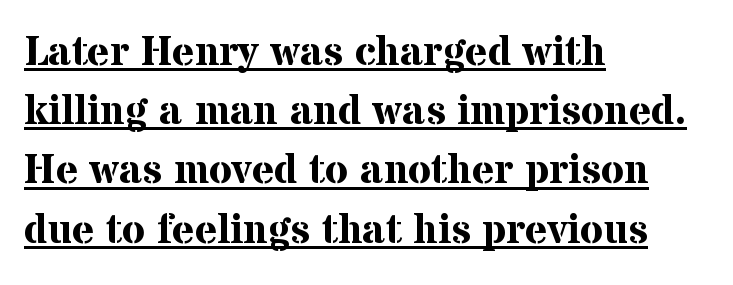
{"serif": "yes", "italic": "no", "bold": "yes", "weight": "bold", "width": "normal", "stroke_contrast": "medium", "x_height": "medium", "monospaced": "no", "underline": "yes", "align": "left", "line_spacing": "normal", "line_spacing_ratio": 1.41, "letter_spacing": "normal", "letter_spacing_em": 0.0, "glyph_px": 42}
